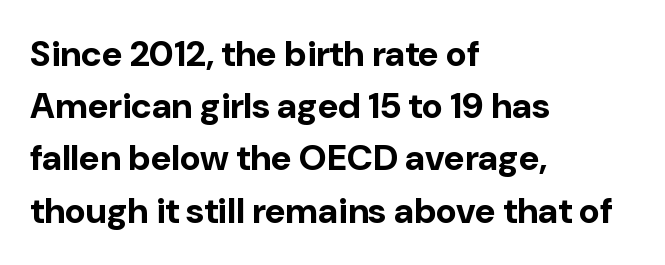
{"serif": "no", "italic": "no", "bold": "yes", "weight": "bold", "width": "normal", "stroke_contrast": "low", "x_height": "medium", "monospaced": "no", "underline": "no", "align": "left", "line_spacing": "normal", "line_spacing_ratio": 1.45, "letter_spacing": "normal", "letter_spacing_em": 0.0, "glyph_px": 36}
